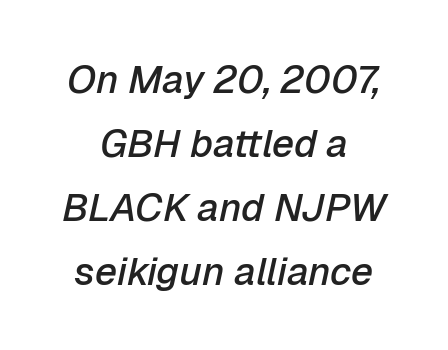
How would I describe the line gaps? Plain and ordinary. Looks like regular typesetting: each glyph gets only the width it needs. Alignment: centered. There is no visible air inserted between adjacent glyphs. The sample has been set in demibold, a notch under bold. The text carries the slant typical of an italic or oblique font.
